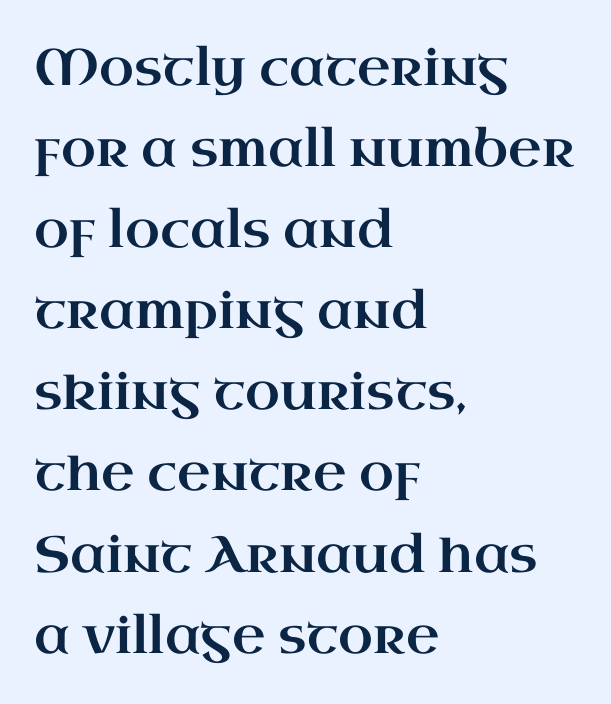
Q: Is the text italic (slanted)? A: No, it is upright.
Q: Is the typeface a serif or a sans-serif typeface? A: Serif.
Q: Is the text underlined? A: No.
Q: How is the paragraph aligned? A: Left-aligned.
Q: Is the spacing between letters normal or unusually wide? A: Normal.
Q: Is the spacing between lines tight, normal or loose? A: Normal.
Q: Width (condensed, normal, or wide)? A: Wide.
Q: Stroke contrast? A: High.
Q: x-height? A: Small.
Q: Monospaced? A: No.
